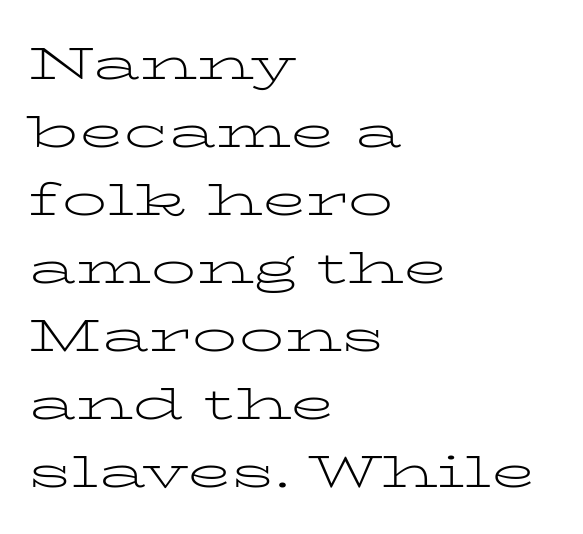
Q: Is the text bold? A: No.
Q: Is the text italic (slanted)? A: No, it is upright.
Q: Is the typeface a serif or a sans-serif typeface? A: Serif.
Q: Is the text underlined? A: No.
Q: How is the paragraph aligned? A: Left-aligned.
Q: Is the spacing between letters normal or unusually wide? A: Normal.
Q: Is the spacing between lines tight, normal or loose? A: Normal.
Q: Width (condensed, normal, or wide)? A: Wide.
Q: Stroke contrast? A: Low.
Q: x-height? A: Medium.
Q: Monospaced? A: No.
